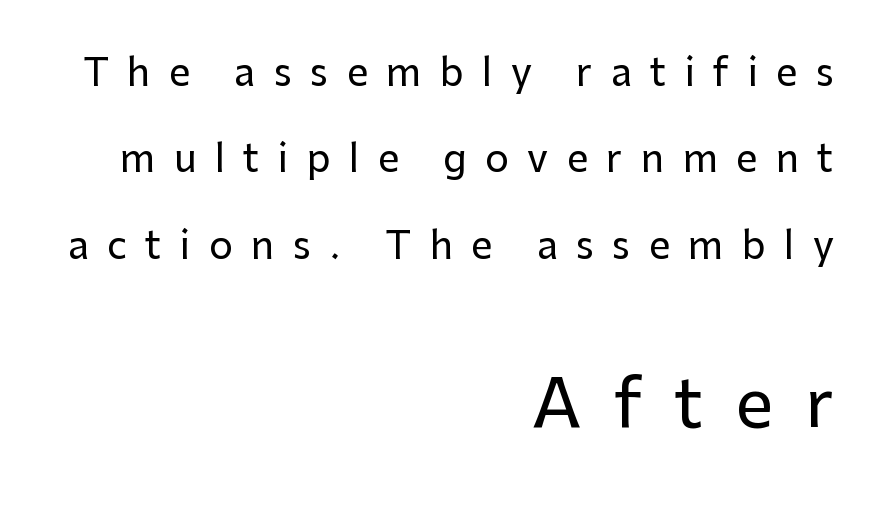
The image shows 67 px sans-serif type, upright; set right-aligned, loose line spacing (2.27x), unusually wide letter spacing (+0.48 em), not underlined; the second (bottom) block is 1.76x larger; low stroke contrast and a medium x-height.
